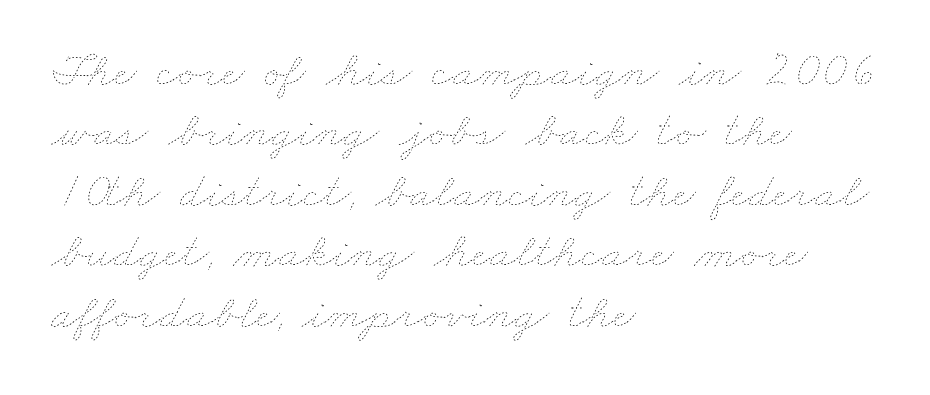
The image shows 50 px thin, wide type; set left-aligned, line spacing 1.21x, normal letter spacing, not underlined; low stroke contrast and a small x-height.
